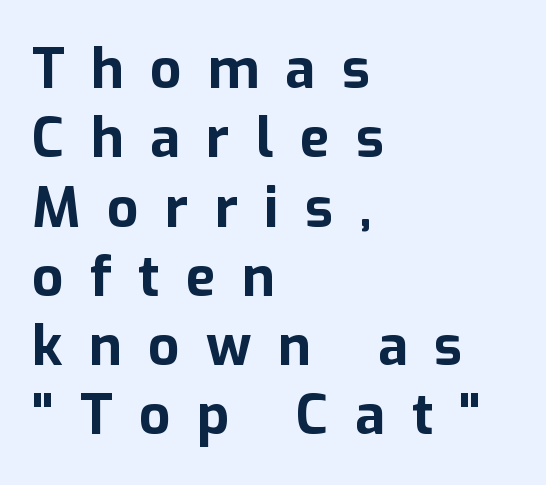
The image shows 55 px bold sans-serif type, upright; set left-aligned, normal line spacing (1.26x), unusually wide letter spacing (+0.48 em), not underlined; low stroke contrast and a medium x-height.
